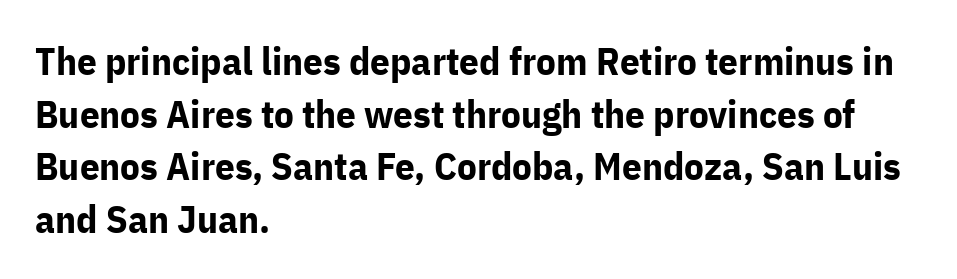
Q: Is the text bold? A: Yes.
Q: Is the text italic (slanted)? A: No, it is upright.
Q: Is the typeface a serif or a sans-serif typeface? A: Sans-serif.
Q: Is the text underlined? A: No.
Q: How is the paragraph aligned? A: Left-aligned.
Q: Is the spacing between letters normal or unusually wide? A: Normal.
Q: Is the spacing between lines tight, normal or loose? A: Normal.
Q: Width (condensed, normal, or wide)? A: Normal.
Q: Stroke contrast? A: Low.
Q: x-height? A: Medium.
Q: Monospaced? A: No.
